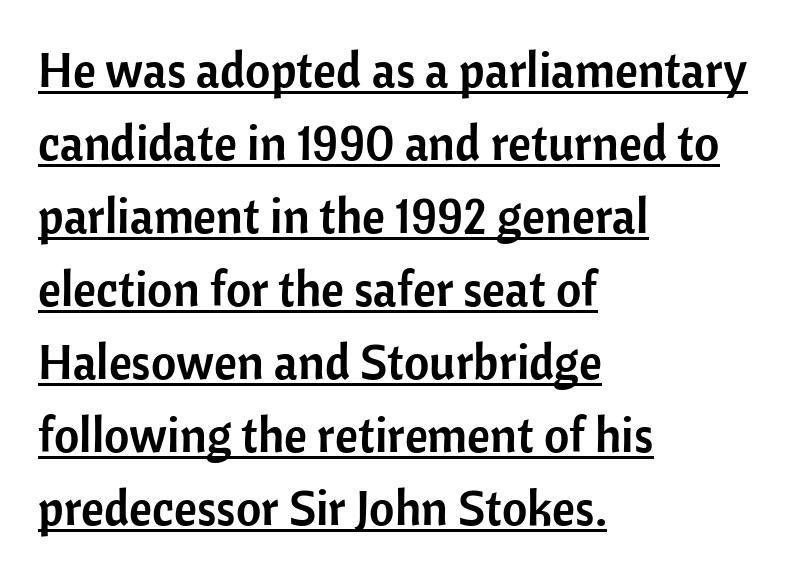
The image shows 49 px sans-serif type, upright; set left-aligned, normal line spacing (1.49x), normal letter spacing, underlined; low stroke contrast and a medium x-height.
